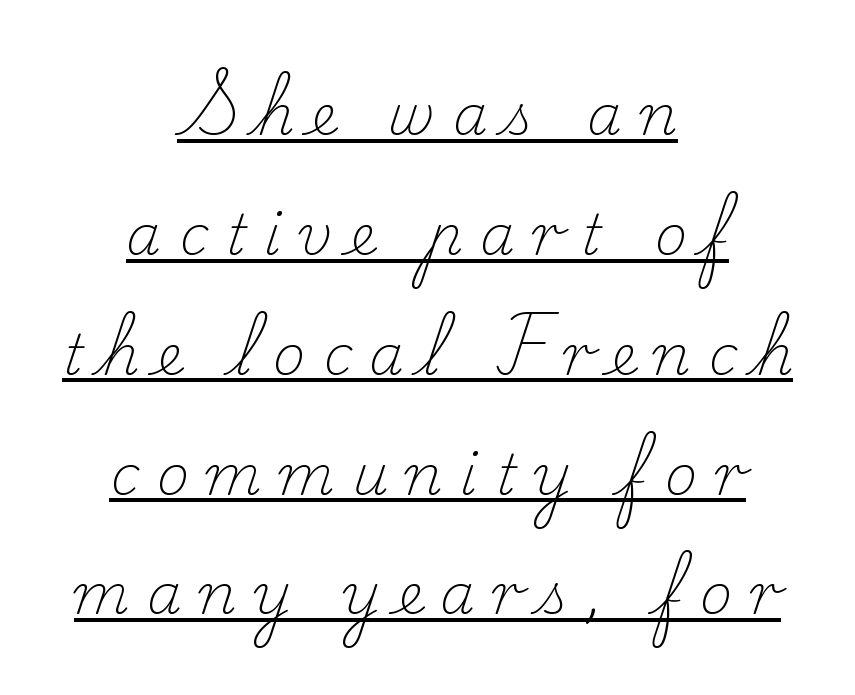
One glance says open: line gaps are wider than usual. The type is letterspaced generously, with wide tracking. Do the characters align in a grid? No, the font is proportional. Leftover space on each line is divided equally before and after the words.
